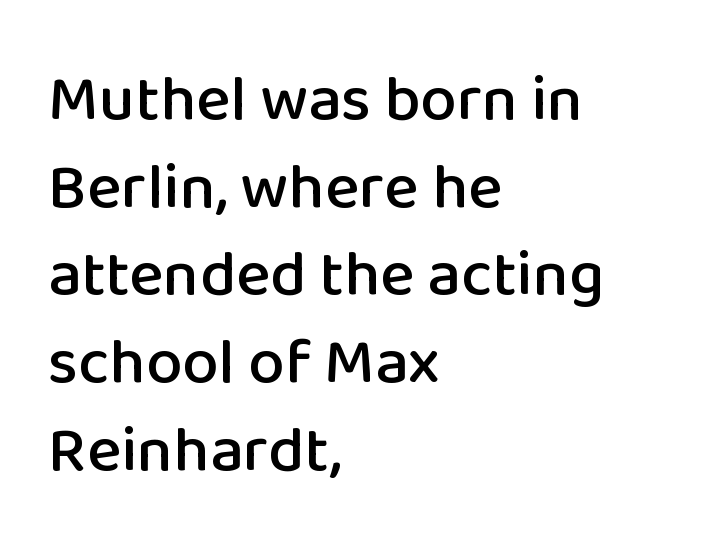
Q: Is the text italic (slanted)? A: No, it is upright.
Q: Is the typeface a serif or a sans-serif typeface? A: Sans-serif.
Q: Is the text underlined? A: No.
Q: How is the paragraph aligned? A: Left-aligned.
Q: Is the spacing between letters normal or unusually wide? A: Normal.
Q: Is the spacing between lines tight, normal or loose? A: Normal.
Q: Width (condensed, normal, or wide)? A: Normal.
Q: Stroke contrast? A: Low.
Q: x-height? A: Medium.
Q: Monospaced? A: No.
